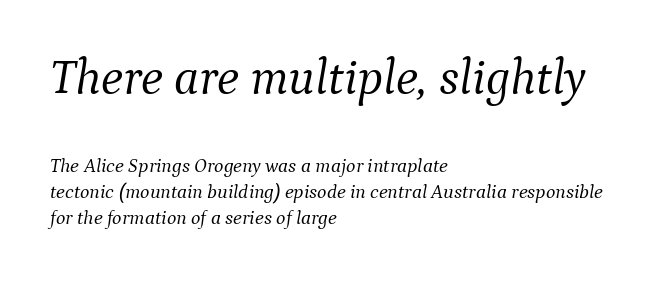
The image shows 50 px light serif type, italic (leaning right); set left-aligned, normal line spacing (1.29x), normal letter spacing, not underlined; the first (top) block is 2.5x larger; medium stroke contrast and a medium x-height.
